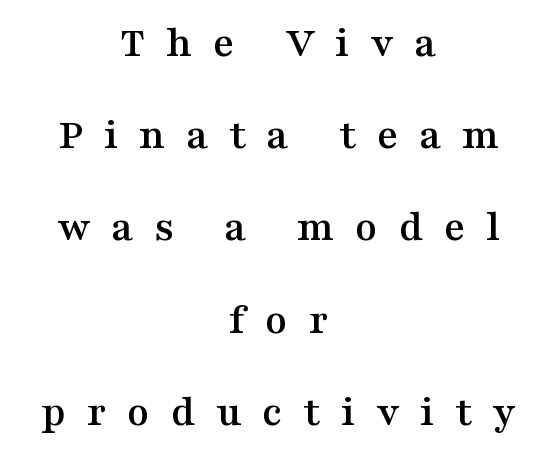
{"serif": "yes", "italic": "no", "width": "wide", "stroke_contrast": "medium", "x_height": "medium", "monospaced": "no", "underline": "no", "align": "center", "line_spacing": "loose", "line_spacing_ratio": 2.05, "letter_spacing": "wide", "letter_spacing_em": 0.46, "glyph_px": 45}
